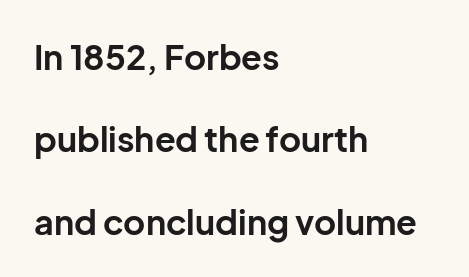
Just letters on the line, the space beneath them empty. Does the type have serifs? No, each stem ends abruptly. You could call the tracking neutral — neither tight nor loose. Where is the straight margin? On the left.
